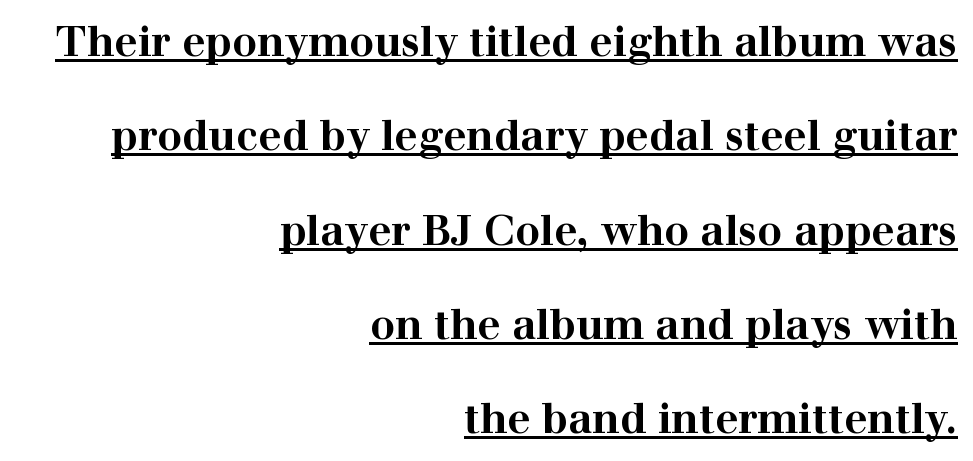
Q: Is the text bold? A: Yes.
Q: Is the text italic (slanted)? A: No, it is upright.
Q: Is the typeface a serif or a sans-serif typeface? A: Serif.
Q: Is the text underlined? A: Yes.
Q: How is the paragraph aligned? A: Right-aligned.
Q: Is the spacing between letters normal or unusually wide? A: Normal.
Q: Is the spacing between lines tight, normal or loose? A: Loose.
Q: Width (condensed, normal, or wide)? A: Wide.
Q: Stroke contrast? A: High.
Q: x-height? A: Medium.
Q: Monospaced? A: No.
